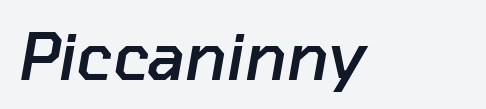
Q: Is the text bold? A: Semi-bold.
Q: Is the text italic (slanted)? A: Yes, it leans right by about 10 degrees.
Q: Is the text underlined? A: No.
Q: Is the spacing between letters normal or unusually wide? A: Normal.
Q: Width (condensed, normal, or wide)? A: Normal.
Q: Stroke contrast? A: Low.
Q: x-height? A: Medium.
Q: Monospaced? A: No.
